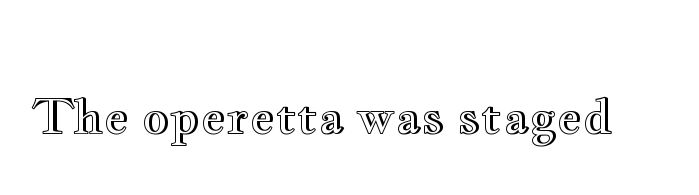
{"italic": "no", "width": "wide", "x_height": "small", "monospaced": "no", "underline": "no", "letter_spacing": "normal", "letter_spacing_em": 0.0, "glyph_px": 48}
